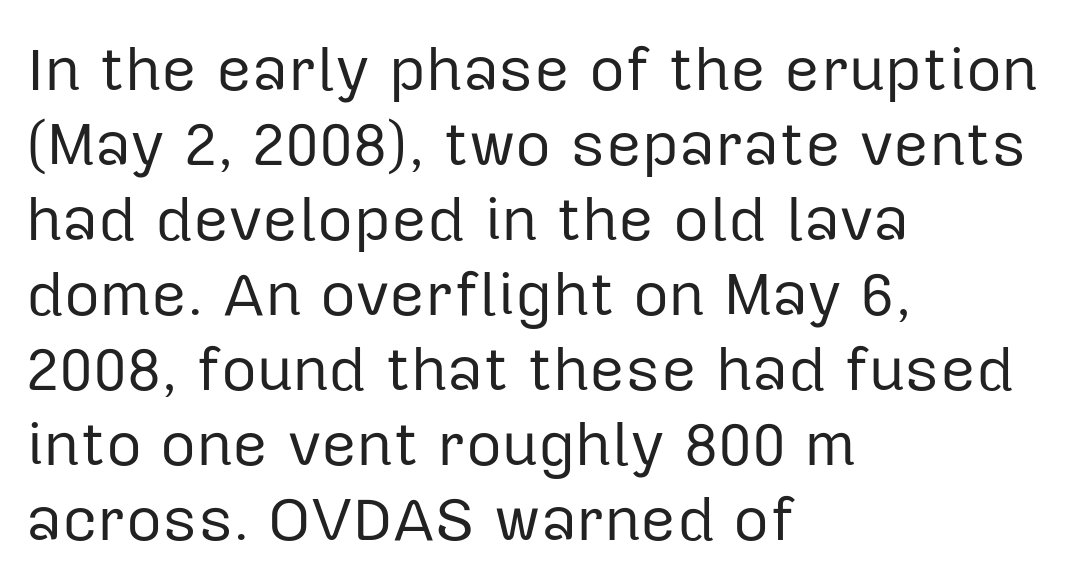
Q: Is the text bold? A: No.
Q: Is the text italic (slanted)? A: No, it is upright.
Q: Is the typeface a serif or a sans-serif typeface? A: Sans-serif.
Q: Is the text underlined? A: No.
Q: How is the paragraph aligned? A: Left-aligned.
Q: Is the spacing between letters normal or unusually wide? A: Normal.
Q: Width (condensed, normal, or wide)? A: Normal.
Q: Stroke contrast? A: Low.
Q: x-height? A: Medium.
Q: Monospaced? A: No.
